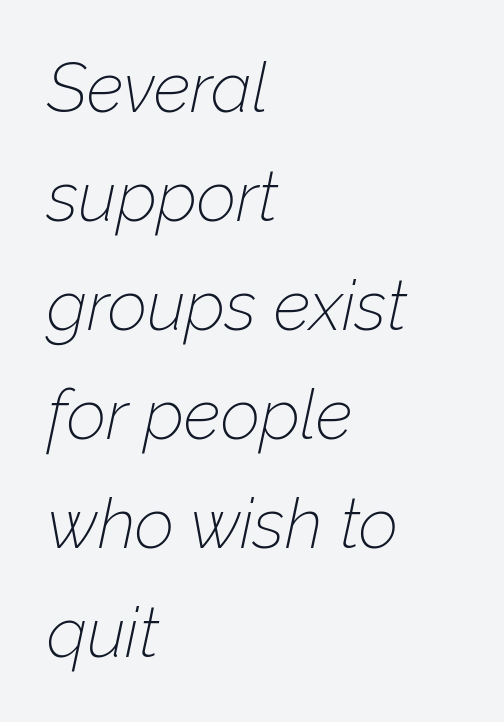
Q: Is the text bold? A: No.
Q: Is the text italic (slanted)? A: Yes, it leans right by about 12 degrees.
Q: Is the text underlined? A: No.
Q: How is the paragraph aligned? A: Left-aligned.
Q: Is the spacing between letters normal or unusually wide? A: Normal.
Q: Is the spacing between lines tight, normal or loose? A: Normal.
Q: Width (condensed, normal, or wide)? A: Normal.
Q: Stroke contrast? A: Low.
Q: x-height? A: Medium.
Q: Monospaced? A: No.
